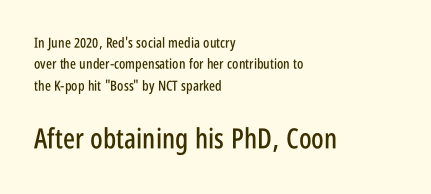
{"serif": "no", "italic": "no", "width": "condensed", "stroke_contrast": "low", "x_height": "large", "monospaced": "no", "underline": "no", "align": "left", "line_spacing": "normal", "line_spacing_ratio": 1.53, "letter_spacing": "normal", "letter_spacing_em": 0.0, "larger_block": "second", "size_ratio": 2.0, "glyph_px": 28}
